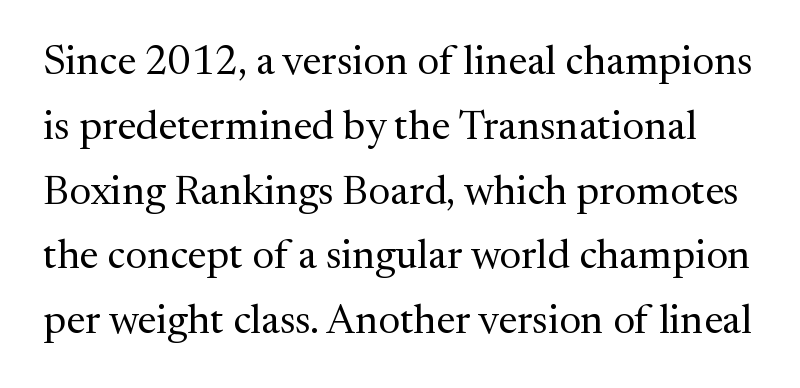
Q: Is the text bold? A: No.
Q: Is the text italic (slanted)? A: No, it is upright.
Q: Is the typeface a serif or a sans-serif typeface? A: Serif.
Q: Is the text underlined? A: No.
Q: Is the spacing between letters normal or unusually wide? A: Normal.
Q: Is the spacing between lines tight, normal or loose? A: Normal.
Q: Width (condensed, normal, or wide)? A: Normal.
Q: Stroke contrast? A: Medium.
Q: x-height? A: Medium.
Q: Monospaced? A: No.
